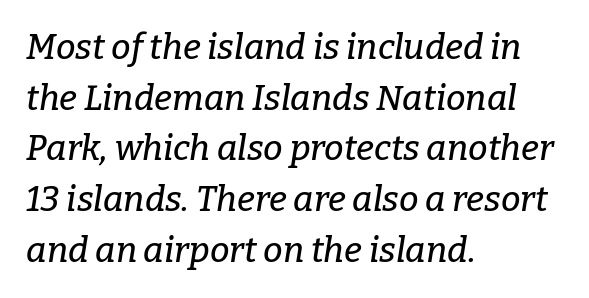
The image shows 35 px serif type, italic (leaning right); set left-aligned, normal line spacing (1.45x), normal letter spacing, not underlined; low stroke contrast and a medium x-height.
